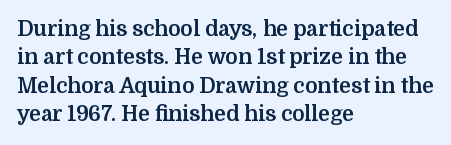
The image shows 21 px bold type, upright; set left-aligned, normal line spacing (1.35x), normal letter spacing, not underlined.
